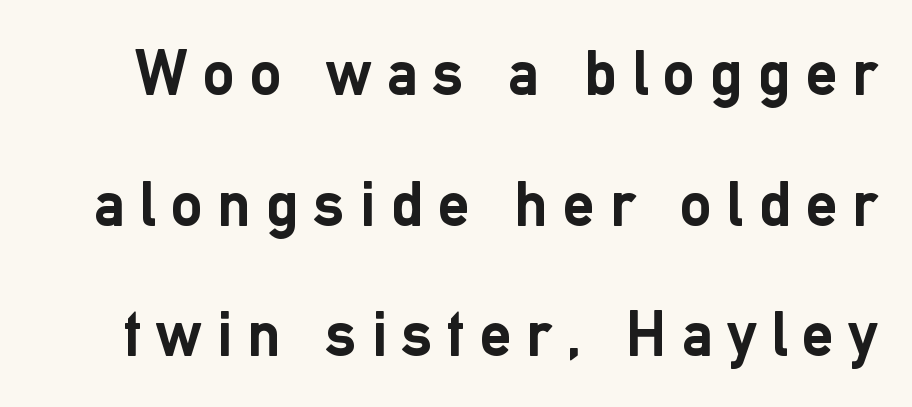
Q: Is the text bold? A: Yes.
Q: Is the text italic (slanted)? A: No, it is upright.
Q: Is the typeface a serif or a sans-serif typeface? A: Sans-serif.
Q: Is the text underlined? A: No.
Q: Is the spacing between letters normal or unusually wide? A: Unusually wide.
Q: Is the spacing between lines tight, normal or loose? A: Loose.
Q: Width (condensed, normal, or wide)? A: Normal.
Q: Stroke contrast? A: Low.
Q: x-height? A: Medium.
Q: Monospaced? A: No.
